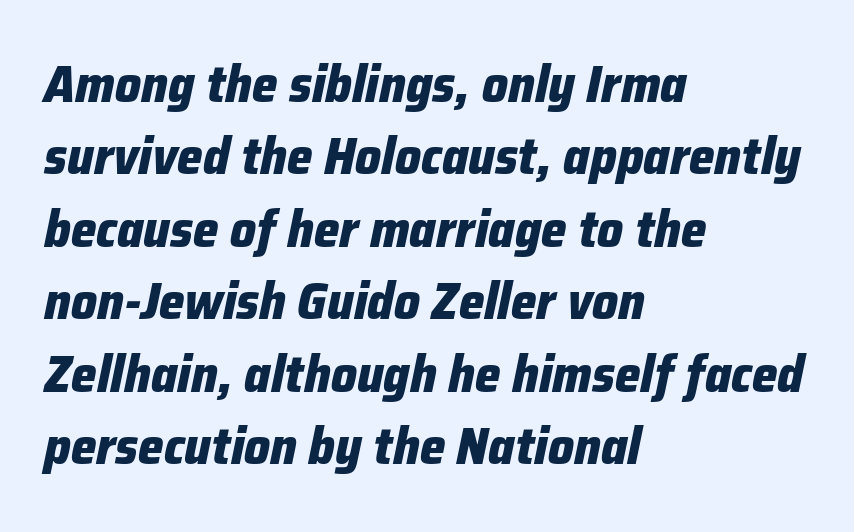
The image shows 51 px heavy type, italic (leaning right); set left-aligned, normal line spacing (1.42x), normal letter spacing, not underlined; low stroke contrast and a medium x-height.
